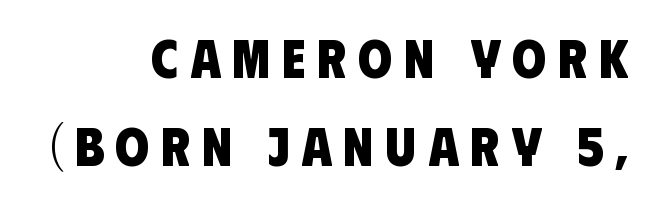
Q: Is the text bold? A: Yes.
Q: Is the typeface a serif or a sans-serif typeface? A: Sans-serif.
Q: Is the text underlined? A: No.
Q: How is the paragraph aligned? A: Right-aligned.
Q: Is the spacing between letters normal or unusually wide? A: Unusually wide.
Q: Is the spacing between lines tight, normal or loose? A: Normal.
Q: Width (condensed, normal, or wide)? A: Condensed.
Q: Stroke contrast? A: Low.
Q: x-height? A: Large.
Q: Monospaced? A: No.
